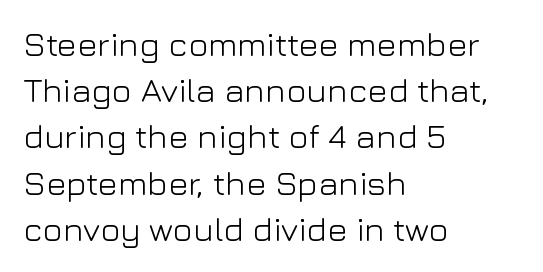
The image shows 34 px light sans-serif type, upright; set left-aligned, normal line spacing (1.36x), normal letter spacing, not underlined; low stroke contrast and a medium x-height.
